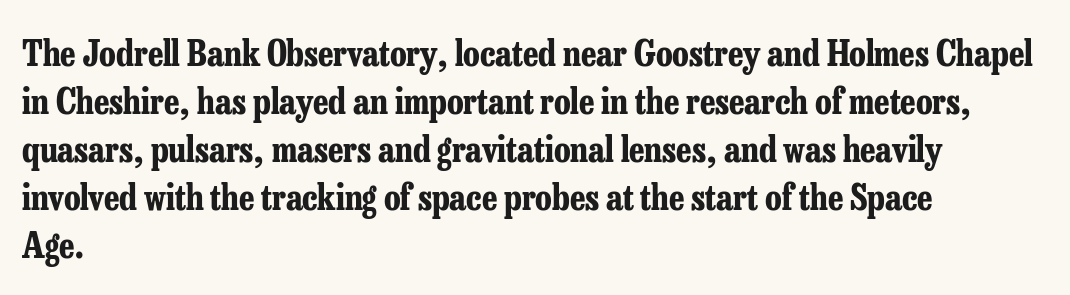
Q: Is the text bold? A: Yes.
Q: Is the text italic (slanted)? A: No, it is upright.
Q: Is the typeface a serif or a sans-serif typeface? A: Serif.
Q: Is the text underlined? A: No.
Q: How is the paragraph aligned? A: Left-aligned.
Q: Is the spacing between letters normal or unusually wide? A: Normal.
Q: Is the spacing between lines tight, normal or loose? A: Normal.
Q: Width (condensed, normal, or wide)? A: Condensed.
Q: Stroke contrast? A: Low.
Q: x-height? A: Medium.
Q: Monospaced? A: No.
